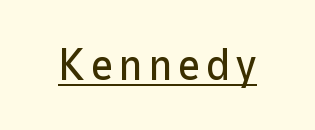
The image shows 45 px sans-serif type, upright; set underlined; low stroke contrast and a medium x-height.
